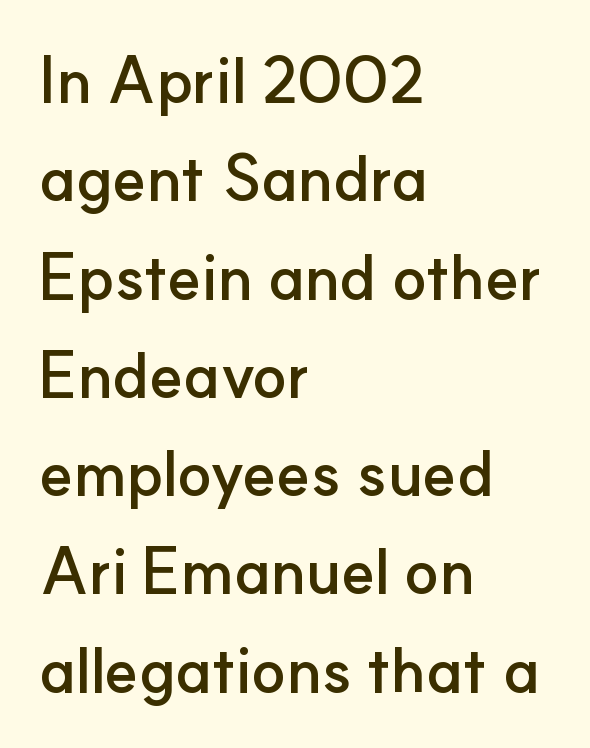
The image shows 63 px semibold sans-serif type, upright; set left-aligned, normal line spacing (1.56x), normal letter spacing, not underlined; low stroke contrast and a small x-height.
